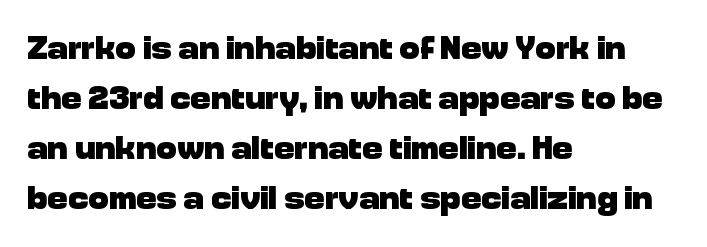
Q: Is the text bold? A: Yes.
Q: Is the text italic (slanted)? A: No, it is upright.
Q: Is the typeface a serif or a sans-serif typeface? A: Sans-serif.
Q: Is the text underlined? A: No.
Q: How is the paragraph aligned? A: Left-aligned.
Q: Is the spacing between letters normal or unusually wide? A: Normal.
Q: Is the spacing between lines tight, normal or loose? A: Normal.
Q: Width (condensed, normal, or wide)? A: Normal.
Q: Stroke contrast? A: Low.
Q: x-height? A: Medium.
Q: Monospaced? A: No.
